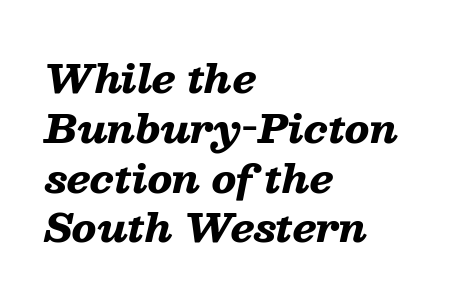
The image shows 38 px heavy, wide type, italic (leaning right); set left-aligned, normal line spacing (1.31x), normal letter spacing, not underlined; low stroke contrast and a medium x-height.
